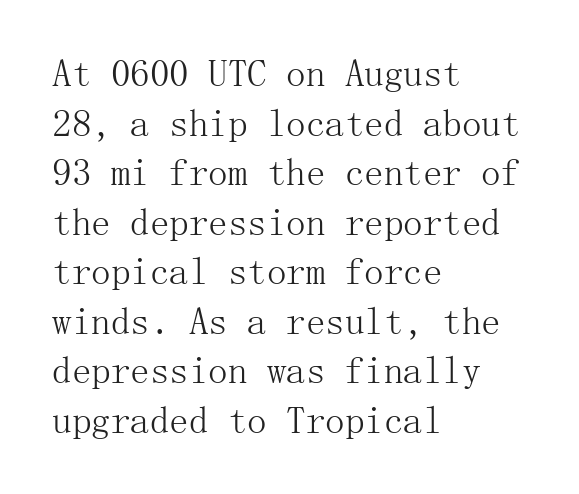
Q: Is the text bold? A: No.
Q: Is the text italic (slanted)? A: No, it is upright.
Q: Is the typeface a serif or a sans-serif typeface? A: Serif.
Q: Is the text underlined? A: No.
Q: How is the paragraph aligned? A: Left-aligned.
Q: Is the spacing between letters normal or unusually wide? A: Normal.
Q: Is the spacing between lines tight, normal or loose? A: Normal.
Q: Width (condensed, normal, or wide)? A: Normal.
Q: Stroke contrast? A: Medium.
Q: x-height? A: Medium.
